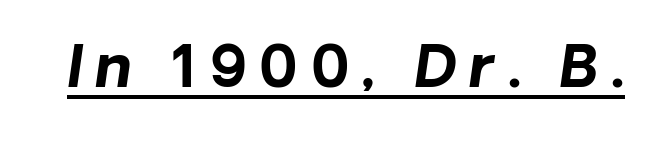
The image shows 58 px bold sans-serif type; set unusually wide letter spacing (+0.22 em), underlined; low stroke contrast and a medium x-height.
